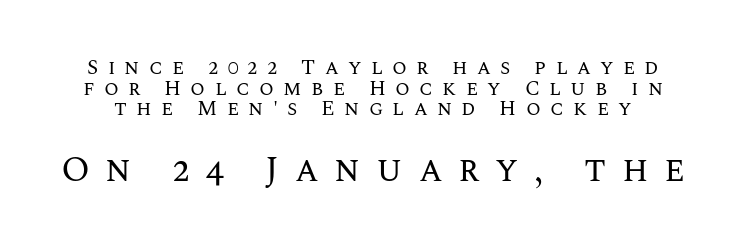
Q: Is the text bold? A: No.
Q: Is the text italic (slanted)? A: No, it is upright.
Q: Is the text underlined? A: No.
Q: Is the spacing between letters normal or unusually wide? A: Unusually wide.
Q: Is the spacing between lines tight, normal or loose? A: Tight.
Q: Which block of text is set in a larger size, the first (top) or the second (bottom)? A: The second (bottom) one.
Q: Width (condensed, normal, or wide)? A: Normal.
Q: Stroke contrast? A: Medium.
Q: x-height? A: Large.
Q: Monospaced? A: No.
